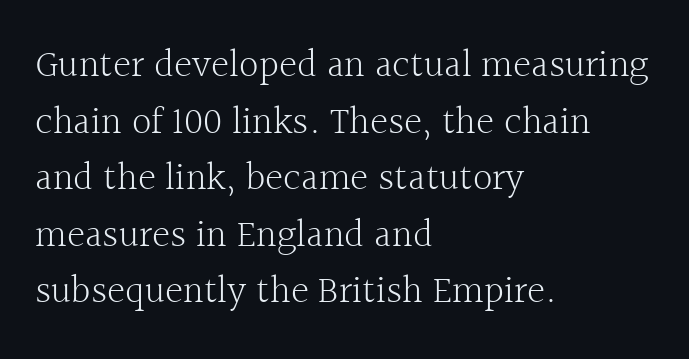
Letter spacing: default. Has an underline been added? It has not. You can tell from the footed stems that serif type was used. Where is the straight margin? On the left.
